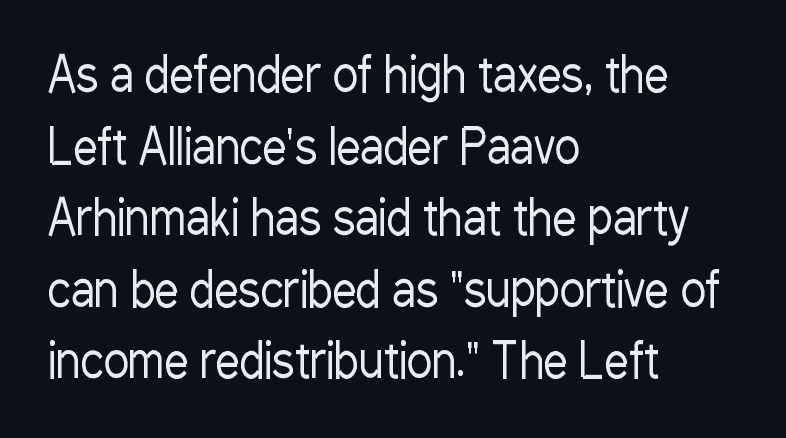
Q: Is the text bold? A: No.
Q: Is the text italic (slanted)? A: No, it is upright.
Q: Is the typeface a serif or a sans-serif typeface? A: Sans-serif.
Q: Is the text underlined? A: No.
Q: How is the paragraph aligned? A: Left-aligned.
Q: Is the spacing between letters normal or unusually wide? A: Normal.
Q: Is the spacing between lines tight, normal or loose? A: Normal.
Q: Width (condensed, normal, or wide)? A: Condensed.
Q: Stroke contrast? A: Low.
Q: x-height? A: Medium.
Q: Monospaced? A: No.
